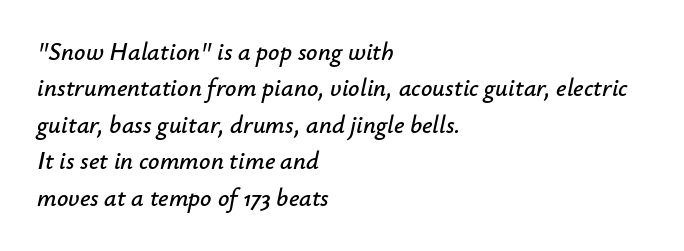
Decoration check: the copy has no underline. Horizontal alignment here is leftward, the default for most running prose. Line spacing here is normal. Each word holds together tightly as a unit, with standard inter-letter gaps.
